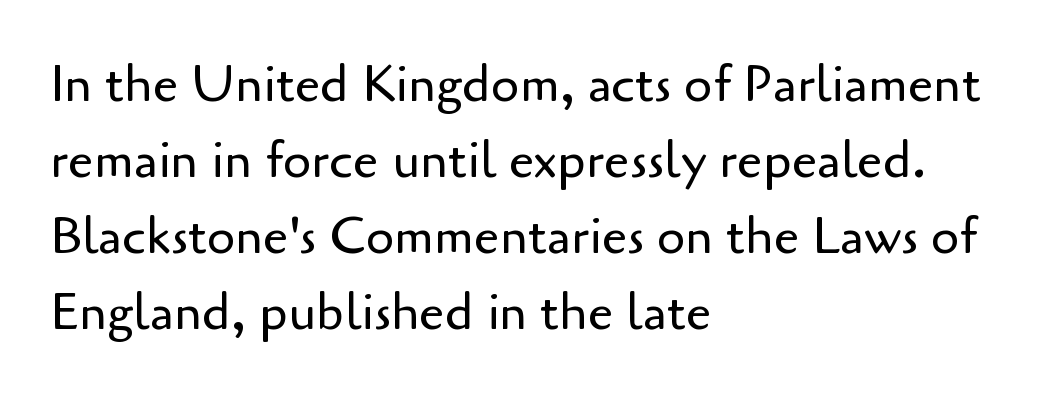
Q: Is the text bold? A: No.
Q: Is the text italic (slanted)? A: No, it is upright.
Q: Is the typeface a serif or a sans-serif typeface? A: Sans-serif.
Q: Is the text underlined? A: No.
Q: How is the paragraph aligned? A: Left-aligned.
Q: Is the spacing between letters normal or unusually wide? A: Normal.
Q: Is the spacing between lines tight, normal or loose? A: Normal.
Q: Width (condensed, normal, or wide)? A: Normal.
Q: Stroke contrast? A: Low.
Q: x-height? A: Small.
Q: Monospaced? A: No.
